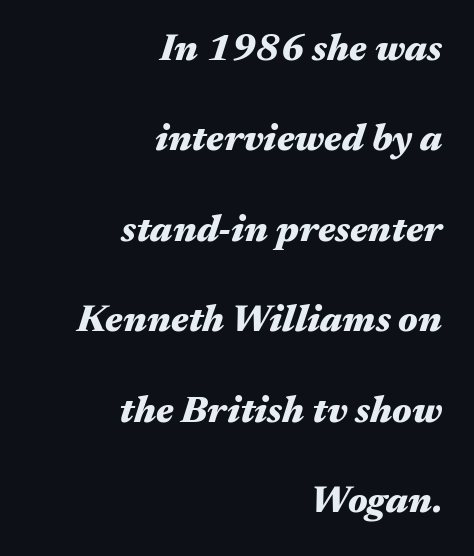
How would I describe the line gaps? Wide and relaxed. A typesetter would call this proportional, since set widths differ per character. Check under the words: just untouched page. Quick note: italic. The letters sit at their default tracking, neither squeezed nor spread. I'd describe the lettering as bold — thick and assertive.
